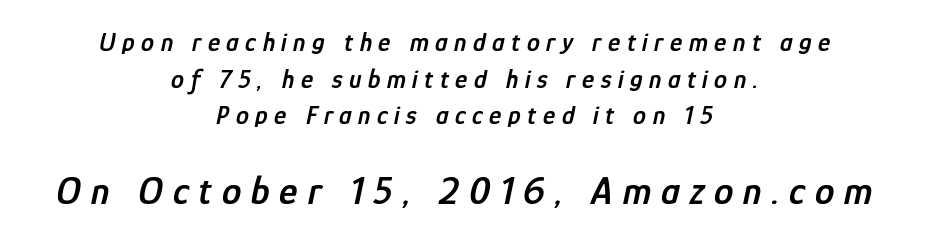
The image shows 39 px semibold, condensed type, italic (leaning right); set centered, normal line spacing (1.41x), unusually wide letter spacing (+0.25 em), not underlined; the second (bottom) block is 1.5x larger; low stroke contrast and a medium x-height.
